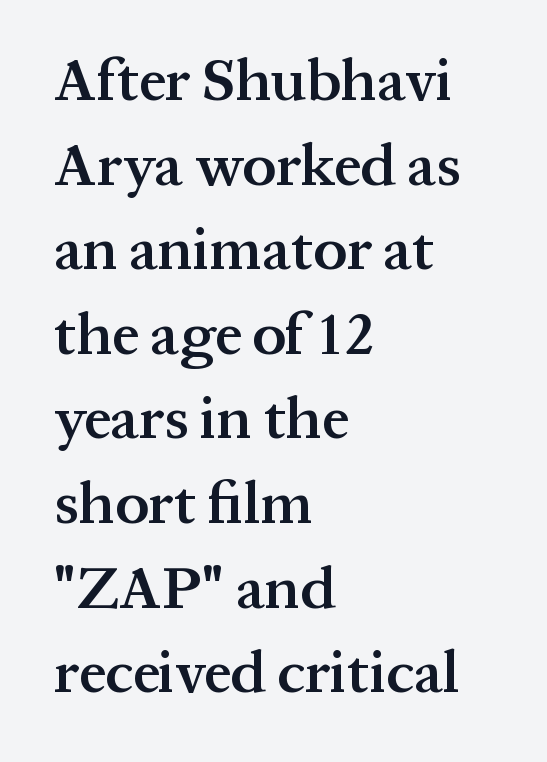
{"serif": "yes", "italic": "no", "bold": "semi", "weight": "semibold", "width": "normal", "stroke_contrast": "medium", "x_height": "medium", "monospaced": "no", "underline": "no", "align": "left", "line_spacing": "normal", "line_spacing_ratio": 1.41, "letter_spacing": "normal", "letter_spacing_em": 0.0, "glyph_px": 60}
